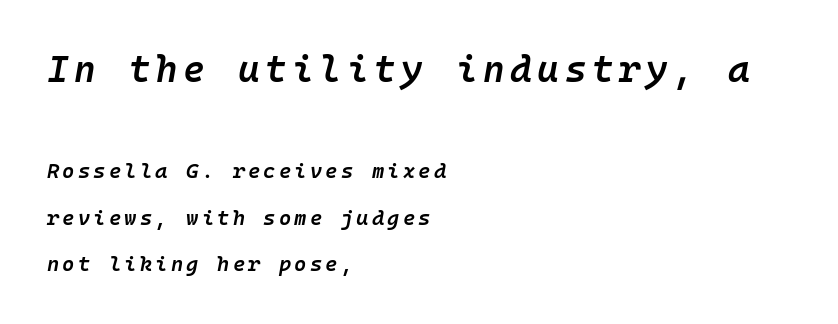
The image shows 37 px semibold type, italic (leaning right), monospaced; set left-aligned, loose line spacing (2.21x), not underlined; the first (top) block is 1.76x larger; low stroke contrast and a medium x-height.
